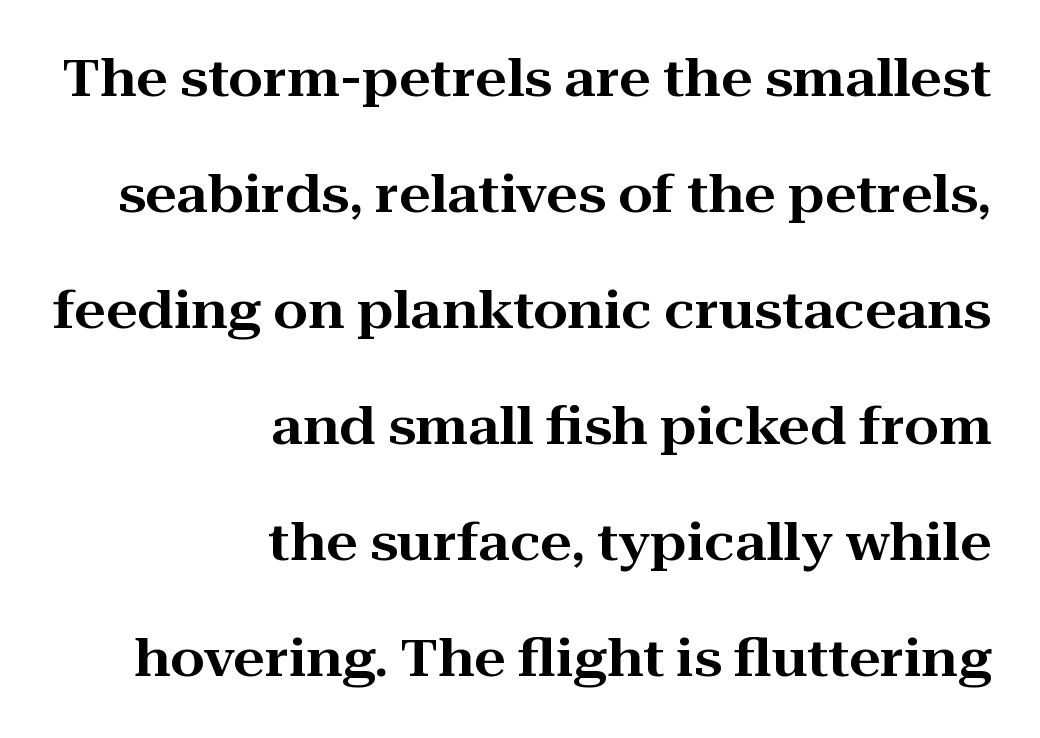
{"serif": "yes", "italic": "no", "width": "wide", "stroke_contrast": "high", "x_height": "medium", "monospaced": "no", "underline": "no", "align": "right", "line_spacing": "loose", "line_spacing_ratio": 2.32, "letter_spacing": "normal", "letter_spacing_em": 0.0, "glyph_px": 50}
